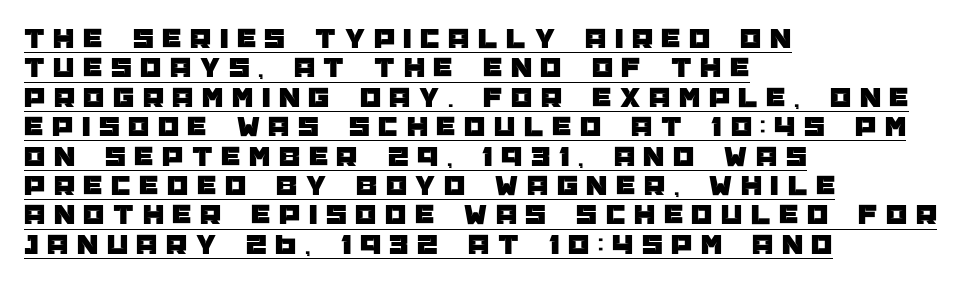
{"serif": "no", "italic": "no", "width": "normal", "stroke_contrast": "low", "x_height": "large", "monospaced": "no", "underline": "yes", "align": "left", "line_spacing": "tight", "line_spacing_ratio": 0.98, "letter_spacing": "wide", "letter_spacing_em": 0.29, "glyph_px": 30}
